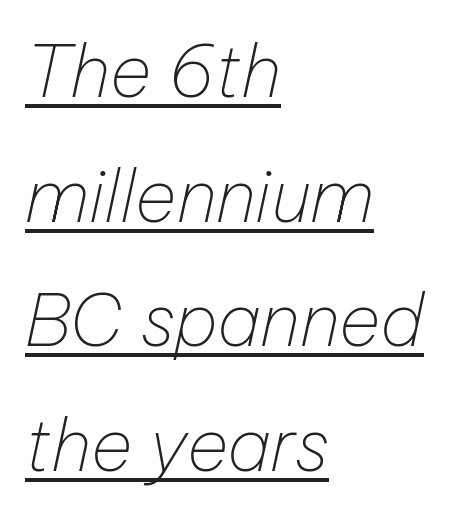
{"italic": "yes", "lean": "right", "slant_degrees": 12, "bold": "no", "weight": "thin", "width": "normal", "stroke_contrast": "low", "x_height": "medium", "monospaced": "no", "underline": "yes", "align": "left", "line_spacing_ratio": 1.73, "letter_spacing": "normal", "letter_spacing_em": 0.0, "glyph_px": 72}
